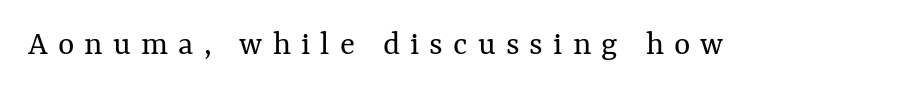
{"italic": "no", "bold": "no", "weight": "regular", "width": "normal", "stroke_contrast": "medium", "x_height": "medium", "monospaced": "no", "underline": "no", "letter_spacing": "wide", "letter_spacing_em": 0.29, "glyph_px": 35}
